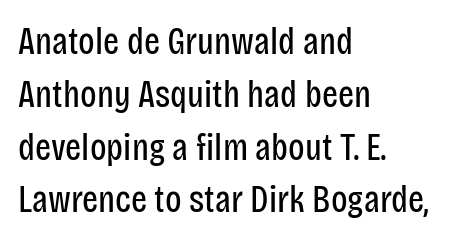
{"serif": "no", "italic": "no", "bold": "no", "weight": "regular", "width": "condensed", "stroke_contrast": "low", "x_height": "large", "monospaced": "no", "underline": "no", "align": "left", "line_spacing": "normal", "line_spacing_ratio": 1.39, "letter_spacing": "normal", "letter_spacing_em": 0.0, "glyph_px": 38}
